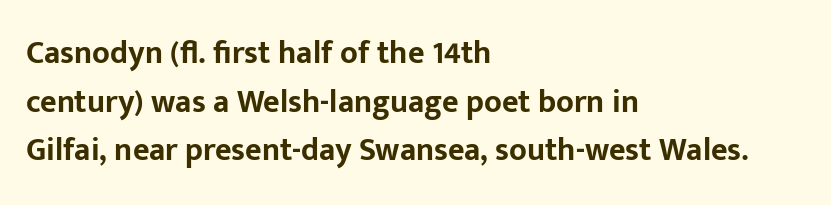
Q: Is the text bold? A: Yes.
Q: Is the text italic (slanted)? A: No, it is upright.
Q: Is the typeface a serif or a sans-serif typeface? A: Sans-serif.
Q: Is the text underlined? A: No.
Q: How is the paragraph aligned? A: Left-aligned.
Q: Is the spacing between letters normal or unusually wide? A: Normal.
Q: Is the spacing between lines tight, normal or loose? A: Normal.
Q: Width (condensed, normal, or wide)? A: Normal.
Q: Stroke contrast? A: Low.
Q: x-height? A: Medium.
Q: Monospaced? A: No.
